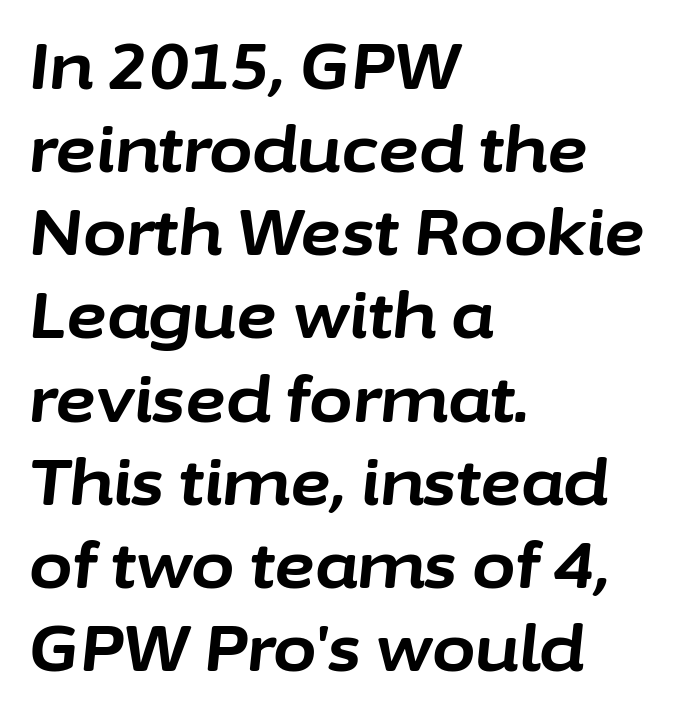
Q: Is the text bold? A: Yes.
Q: Is the text italic (slanted)? A: Yes, it leans right by about 6 degrees.
Q: Is the text underlined? A: No.
Q: How is the paragraph aligned? A: Left-aligned.
Q: Is the spacing between letters normal or unusually wide? A: Normal.
Q: Is the spacing between lines tight, normal or loose? A: Normal.
Q: Width (condensed, normal, or wide)? A: Normal.
Q: Stroke contrast? A: Low.
Q: x-height? A: Medium.
Q: Monospaced? A: No.
